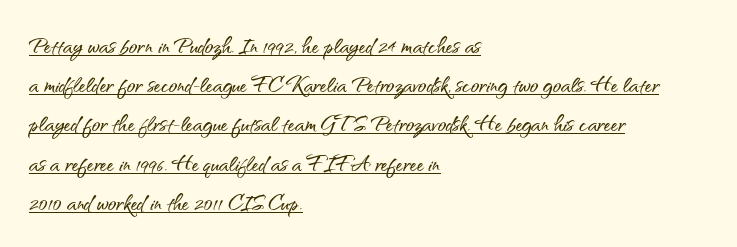
The image shows 28 px sans-serif type; set left-aligned, normal line spacing (1.4x), normal letter spacing, underlined; medium stroke contrast and a small x-height.
